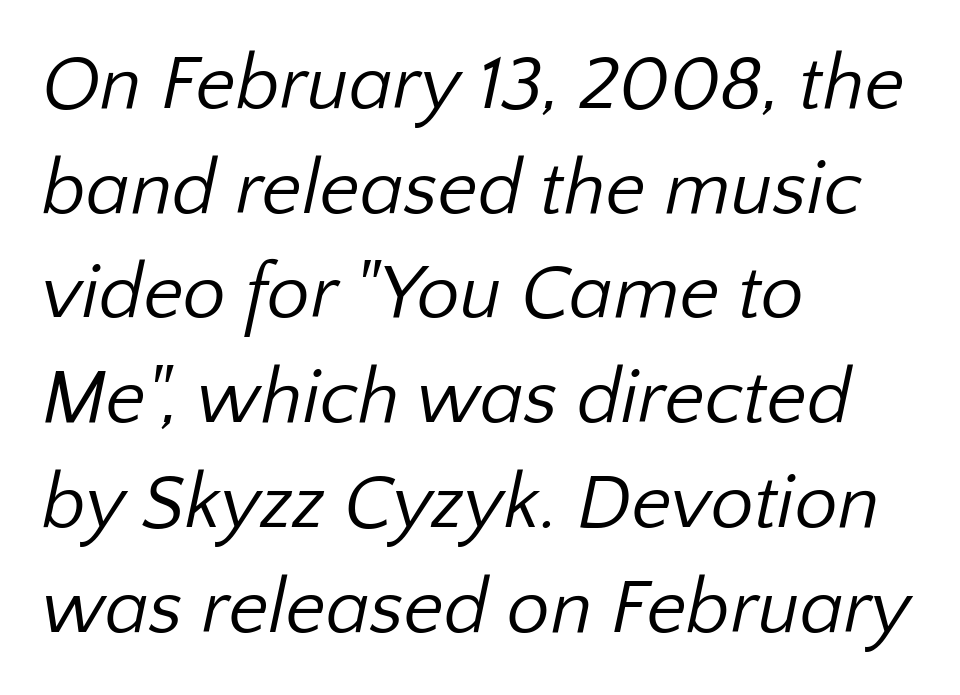
This sample has the flowing, uneven cadence of proportional lettering. Here the glyphs are tracked normally, forming tight word shapes. The text was rendered using a sans face with plain stroke endings. Compared with typical paragraphs, the rows here are spaced about the same.
